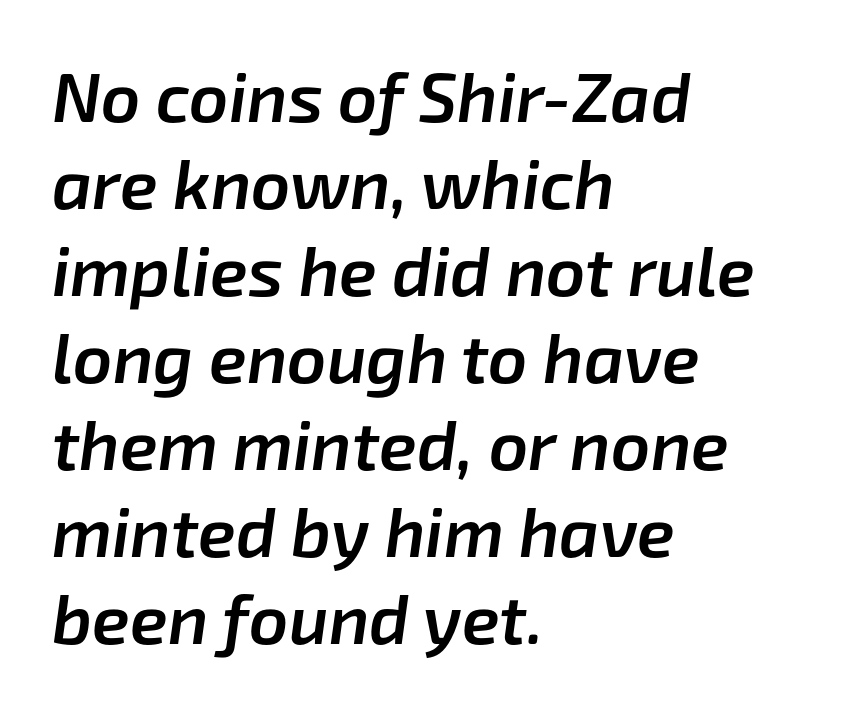
Q: Is the text bold? A: Semi-bold.
Q: Is the text italic (slanted)? A: Yes, it leans right by about 8 degrees.
Q: Is the text underlined? A: No.
Q: How is the paragraph aligned? A: Left-aligned.
Q: Is the spacing between letters normal or unusually wide? A: Normal.
Q: Is the spacing between lines tight, normal or loose? A: Normal.
Q: Width (condensed, normal, or wide)? A: Normal.
Q: Stroke contrast? A: Low.
Q: x-height? A: Medium.
Q: Monospaced? A: No.
